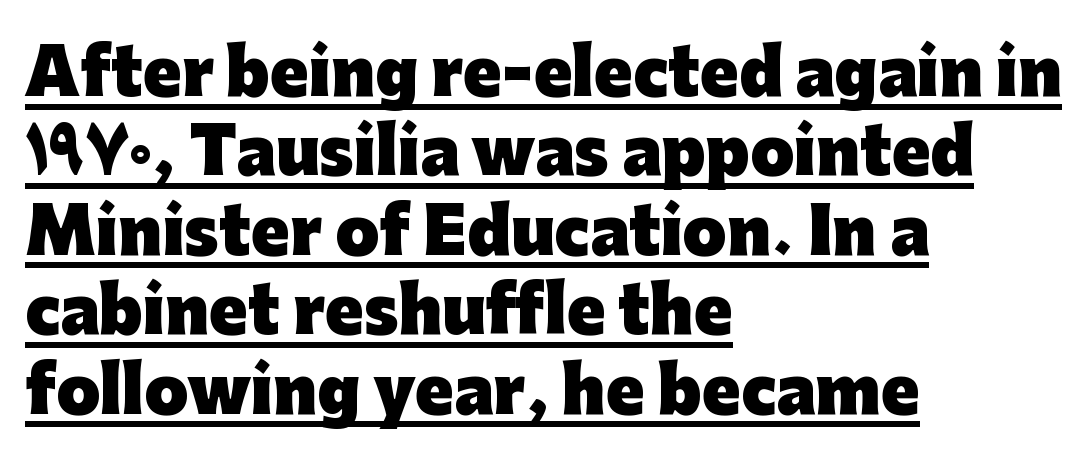
The image shows 63 px heavy sans-serif type, upright; set left-aligned, normal line spacing (1.26x), normal letter spacing, underlined; low stroke contrast and a medium x-height.
